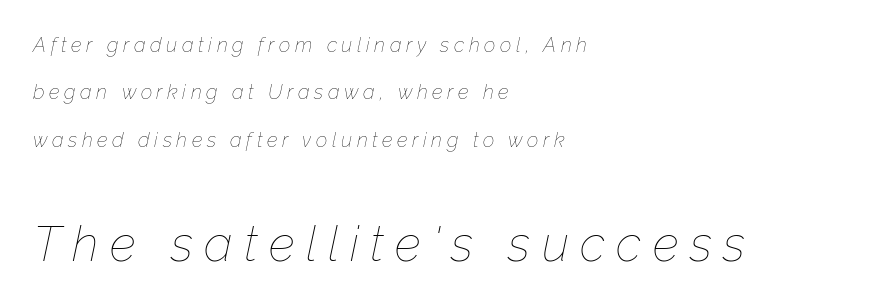
{"italic": "yes", "lean": "right", "slant_degrees": 12, "bold": "no", "weight": "thin", "width": "normal", "stroke_contrast": "low", "x_height": "medium", "monospaced": "no", "underline": "no", "align": "left", "line_spacing": "loose", "line_spacing_ratio": 2.37, "letter_spacing": "wide", "letter_spacing_em": 0.23, "larger_block": "second", "size_ratio": 2.45, "glyph_px": 49}
